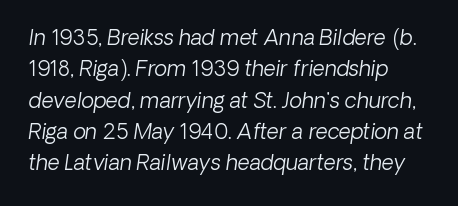
The image shows 21 px text type; set left-aligned, normal line spacing (1.49x), normal letter spacing, not underlined.
